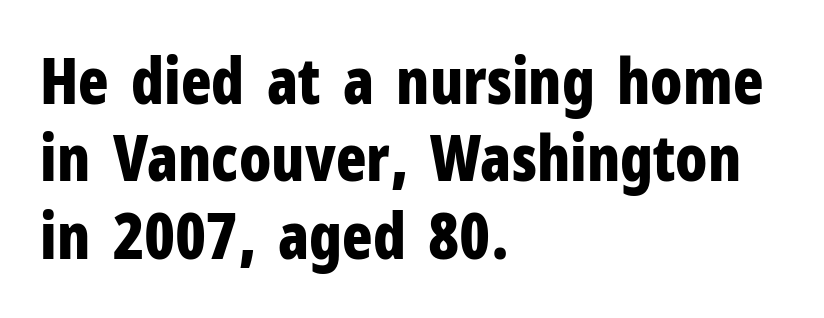
The image shows 63 px bold, condensed sans-serif type, upright; set left-aligned, line spacing 1.23x, normal letter spacing, not underlined; low stroke contrast and a medium x-height.
